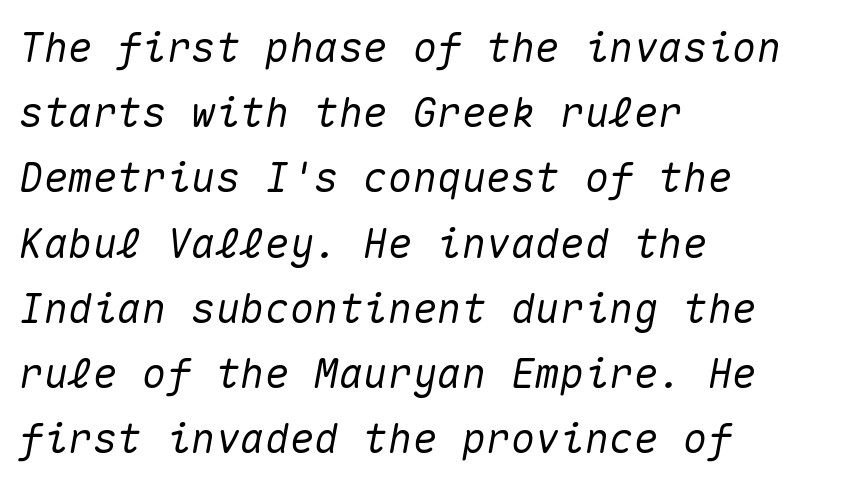
Q: Is the text italic (slanted)? A: Yes, it leans right by about 10 degrees.
Q: Is the text underlined? A: No.
Q: How is the paragraph aligned? A: Left-aligned.
Q: Is the spacing between letters normal or unusually wide? A: Normal.
Q: Is the spacing between lines tight, normal or loose? A: Normal.
Q: Width (condensed, normal, or wide)? A: Normal.
Q: Stroke contrast? A: Medium.
Q: x-height? A: Medium.
Q: Monospaced? A: Yes.
